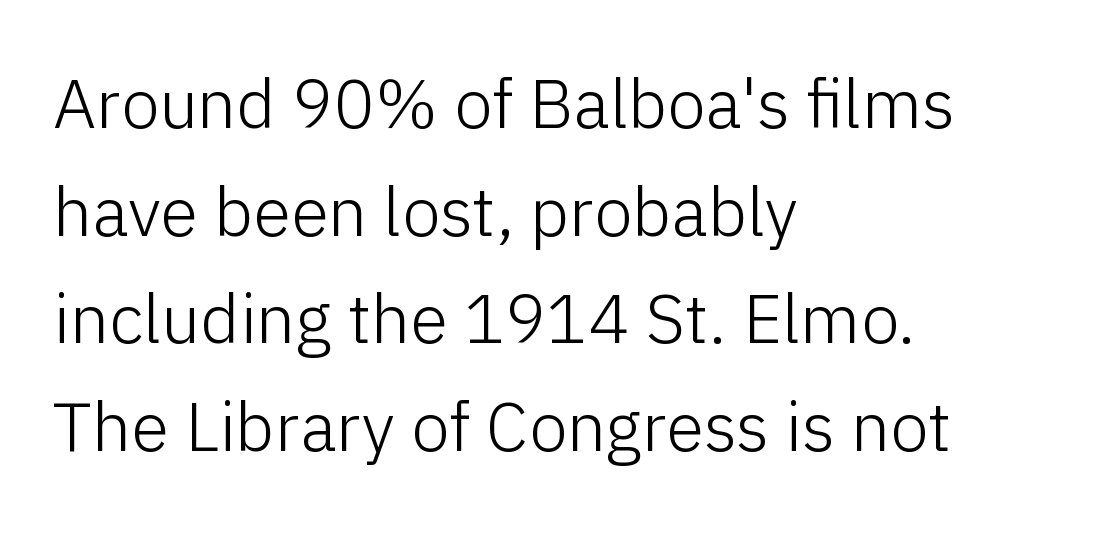
Q: Is the text bold? A: No.
Q: Is the text italic (slanted)? A: No, it is upright.
Q: Is the typeface a serif or a sans-serif typeface? A: Sans-serif.
Q: Is the text underlined? A: No.
Q: How is the paragraph aligned? A: Left-aligned.
Q: Is the spacing between letters normal or unusually wide? A: Normal.
Q: Is the spacing between lines tight, normal or loose? A: Normal.
Q: Width (condensed, normal, or wide)? A: Normal.
Q: Stroke contrast? A: Low.
Q: x-height? A: Medium.
Q: Monospaced? A: No.
